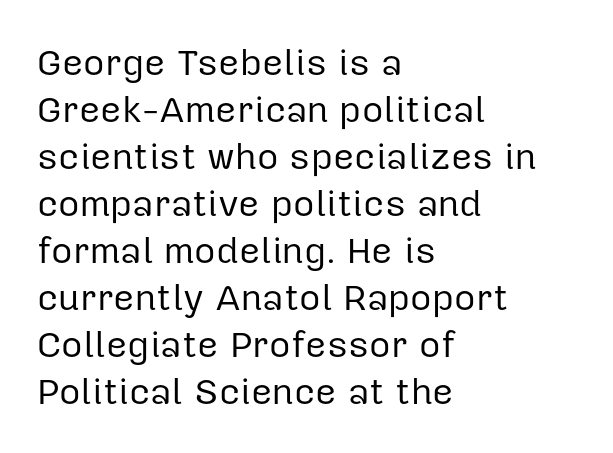
{"serif": "no", "italic": "no", "bold": "no", "weight": "regular", "width": "normal", "stroke_contrast": "low", "x_height": "medium", "monospaced": "no", "underline": "no", "align": "left", "line_spacing": "normal", "line_spacing_ratio": 1.27, "letter_spacing": "normal", "letter_spacing_em": 0.0, "glyph_px": 37}
